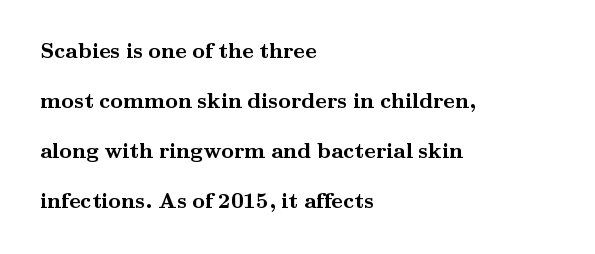
Q: Is the text bold? A: Yes.
Q: Is the text italic (slanted)? A: No, it is upright.
Q: Is the text underlined? A: No.
Q: How is the paragraph aligned? A: Left-aligned.
Q: Is the spacing between letters normal or unusually wide? A: Normal.
Q: Is the spacing between lines tight, normal or loose? A: Loose.
